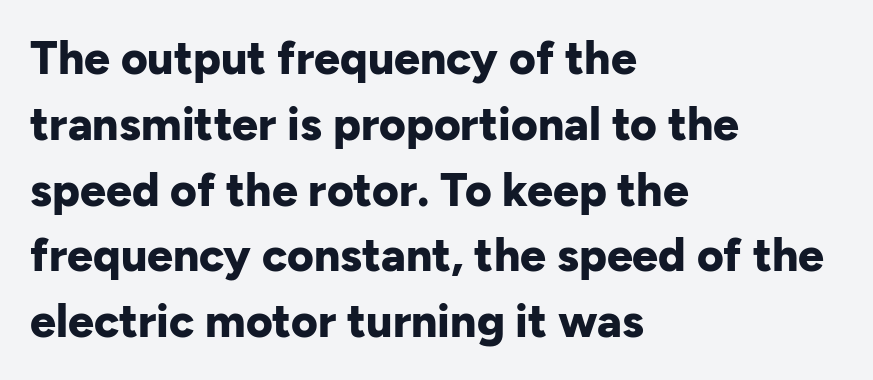
{"serif": "no", "italic": "no", "bold": "yes", "weight": "bold", "width": "normal", "stroke_contrast": "low", "x_height": "medium", "monospaced": "no", "underline": "no", "align": "left", "line_spacing": "normal", "line_spacing_ratio": 1.43, "letter_spacing": "normal", "letter_spacing_em": 0.0, "glyph_px": 46}
